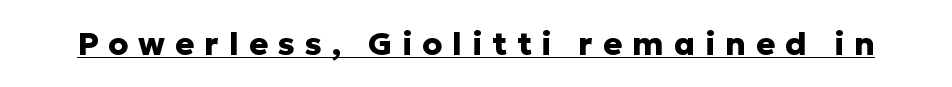
Q: Is the text bold? A: Yes.
Q: Is the text italic (slanted)? A: No, it is upright.
Q: Is the typeface a serif or a sans-serif typeface? A: Sans-serif.
Q: Is the text underlined? A: Yes.
Q: Is the spacing between letters normal or unusually wide? A: Unusually wide.
Q: Width (condensed, normal, or wide)? A: Normal.
Q: Stroke contrast? A: Low.
Q: x-height? A: Medium.
Q: Monospaced? A: No.
